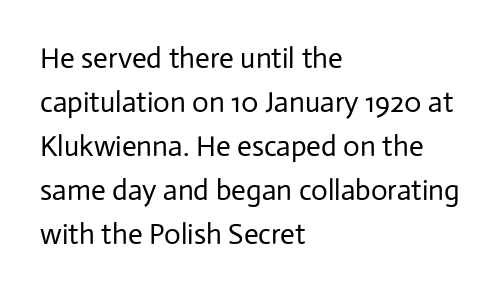
The image shows 29 px regular-weight sans-serif type, upright; set left-aligned, normal line spacing (1.52x), normal letter spacing, not underlined; low stroke contrast and a medium x-height.
